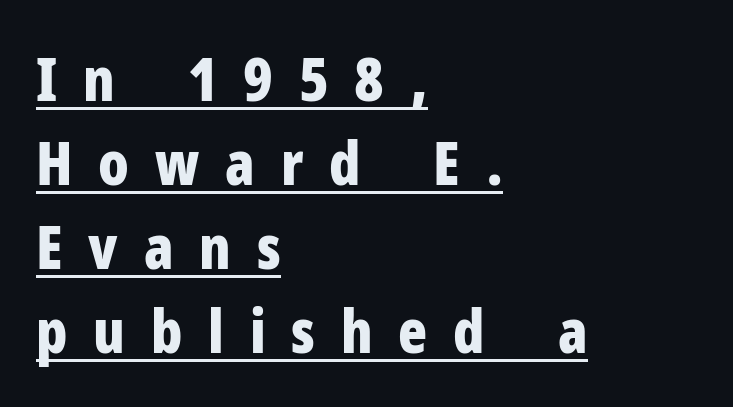
The gaps between neighbouring characters are conspicuously large. No feet cap the strokes, marking this as sans-serif type. This rendering features underlined lettering. Proportional: the letters do not fall into vertical columns. The paragraph has a hard left edge and a soft right edge. Every character sits straight up, as roman type does.
